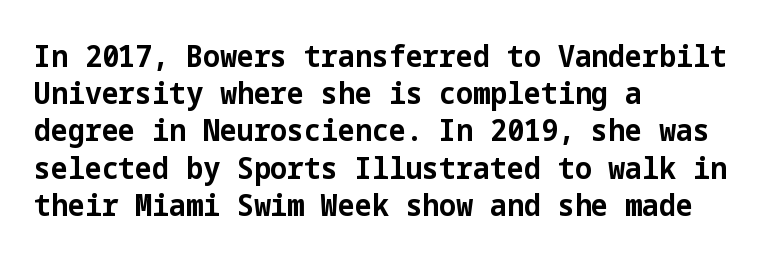
Q: Is the text bold? A: Yes.
Q: Is the text italic (slanted)? A: No, it is upright.
Q: Is the typeface a serif or a sans-serif typeface? A: Sans-serif.
Q: Is the text underlined? A: No.
Q: How is the paragraph aligned? A: Left-aligned.
Q: Is the spacing between letters normal or unusually wide? A: Normal.
Q: Width (condensed, normal, or wide)? A: Normal.
Q: Stroke contrast? A: Low.
Q: x-height? A: Medium.
